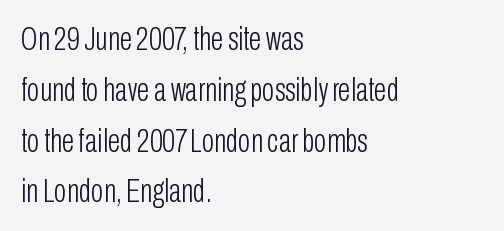
The image shows 33 px light, condensed sans-serif type, upright; set left-aligned, normal line spacing (1.54x), normal letter spacing, not underlined; low stroke contrast and a medium x-height.
